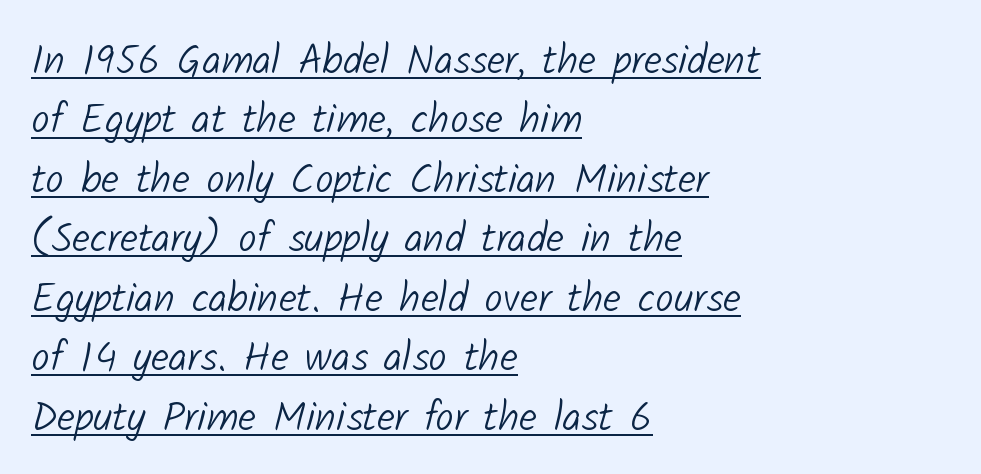
Q: Is the text bold? A: No.
Q: Is the typeface a serif or a sans-serif typeface? A: Sans-serif.
Q: Is the text underlined? A: Yes.
Q: How is the paragraph aligned? A: Left-aligned.
Q: Is the spacing between letters normal or unusually wide? A: Normal.
Q: Is the spacing between lines tight, normal or loose? A: Normal.
Q: Width (condensed, normal, or wide)? A: Normal.
Q: Stroke contrast? A: Low.
Q: x-height? A: Medium.
Q: Monospaced? A: No.
